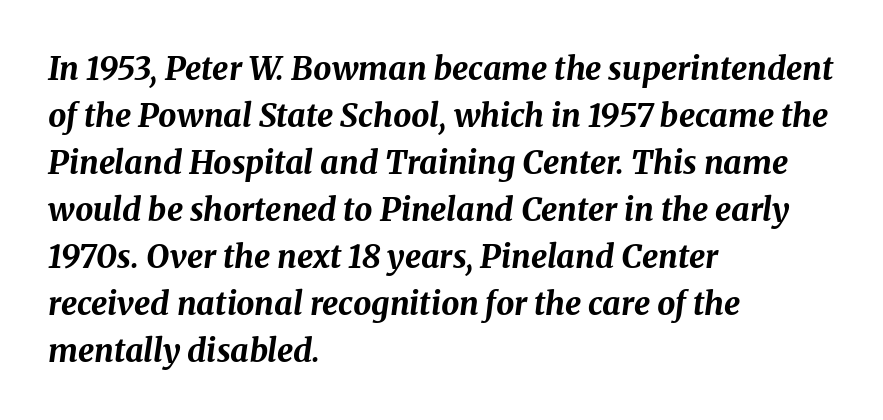
The rendering uses a moderate line-height, typical for paragraphs. Tracking here is standard; glyphs follow each other at the usual distance. Beneath every word, the page is bare. The lettering tilts uniformly, giving the passage an italic look. Does the weight exceed regular? Yes, all the way to bold.
